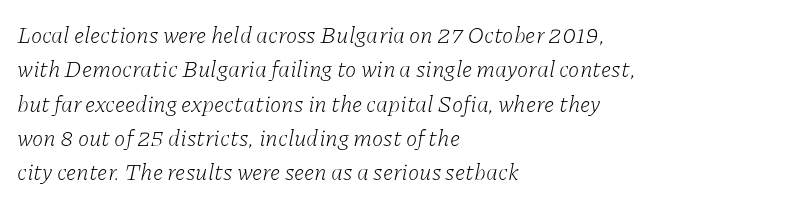
Italic? Definitely — the glyphs are oblique. The strokes carry an ordinary text weight at most. The area under the type is left untouched. Line beginnings align vertically; line endings do not.
